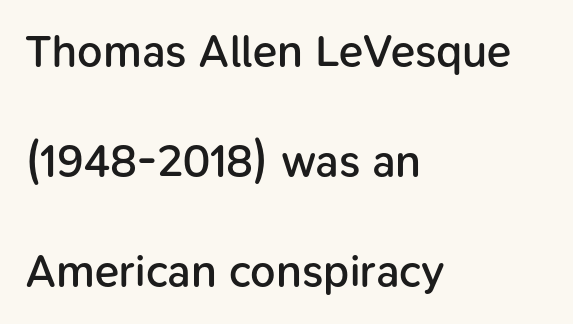
The image shows 45 px semibold sans-serif type, upright; set left-aligned, loose line spacing (2.45x), normal letter spacing, not underlined; low stroke contrast and a medium x-height.
